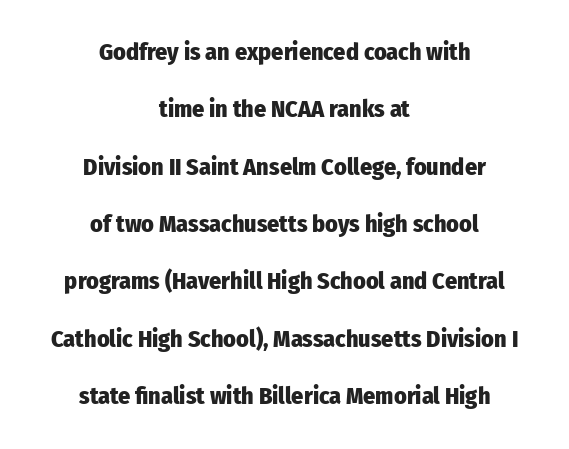
The image shows 24 px bold type, upright; set centered, loose line spacing (2.39x), normal letter spacing, not underlined.
